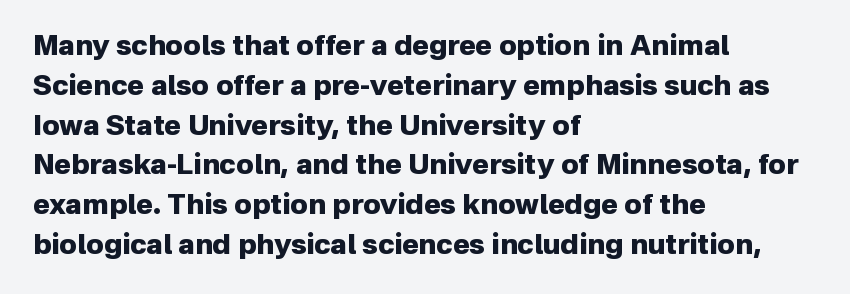
The axis of the letterforms is exactly vertical. The designer left line spacing at the default. No extra tracking has been applied to these lines. A full-strength bold gives these letters their thick strokes. These lines stack with their left ends in a neat column.
